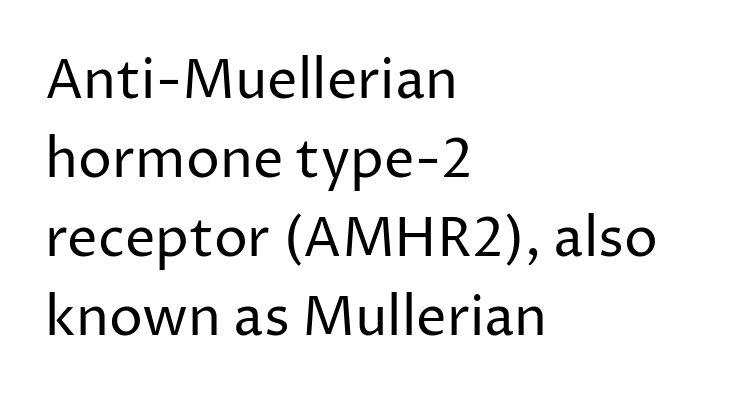
{"serif": "no", "italic": "no", "bold": "no", "weight": "regular", "width": "normal", "stroke_contrast": "low", "x_height": "medium", "monospaced": "no", "underline": "no", "align": "left", "line_spacing": "normal", "line_spacing_ratio": 1.46, "letter_spacing": "normal", "letter_spacing_em": 0.0, "glyph_px": 54}
